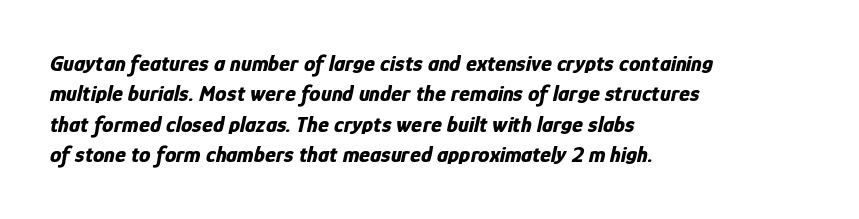
{"italic": "yes", "lean": "right", "slant_degrees": 12, "bold": "yes", "underline": "no", "align": "left", "line_spacing": "normal", "line_spacing_ratio": 1.32, "letter_spacing": "normal", "letter_spacing_em": 0.0, "glyph_px": 23}
